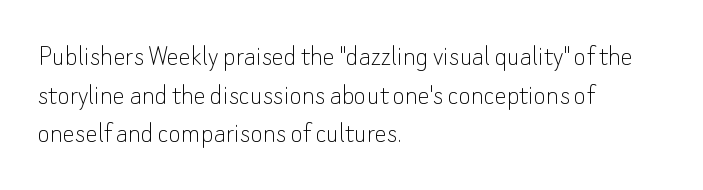
{"serif": "no", "italic": "no", "bold": "no", "weight": "thin", "width": "normal", "stroke_contrast": "low", "x_height": "small", "monospaced": "no", "underline": "no", "align": "left", "line_spacing": "normal", "line_spacing_ratio": 1.29, "letter_spacing": "normal", "letter_spacing_em": 0.0, "glyph_px": 30}
